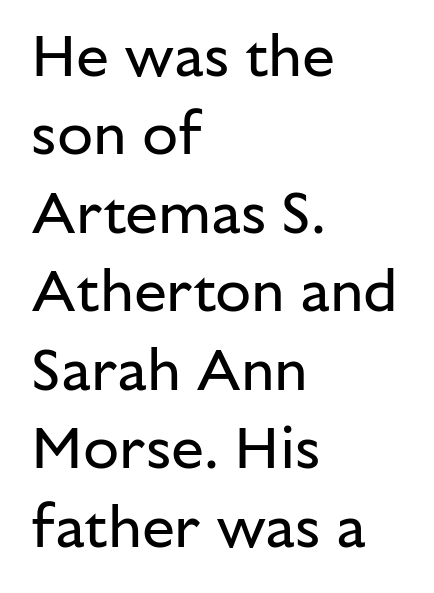
Unlike italic type, these characters show no tilt at all. Classification — sans serif. Which margin do the lines hug? The left one — the right edge is uneven. Character widths vary here, with narrow letters taking less room than wide ones.
